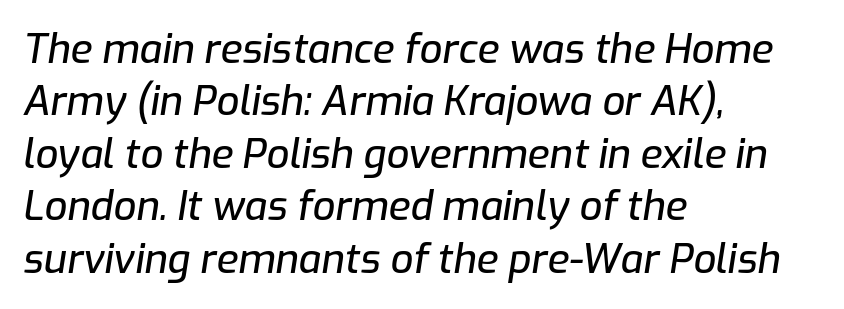
Nothing unusual about the tracking: characters are spaced as the font intends. Is there much room between lines? A standard amount, neither cramped nor airy. Does the copy run flush right? No — it runs flush left. When letters slant like this, we call the style italic. Decoration check: the copy has no underline. Each letter keeps its own natural width here, so spacing adapts to shape.
